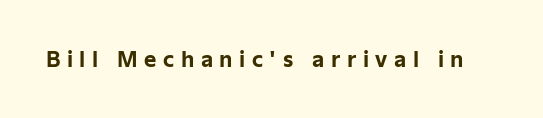
{"italic": "no", "bold": "yes", "underline": "no", "letter_spacing": "wide", "letter_spacing_em": 0.31, "glyph_px": 21}
